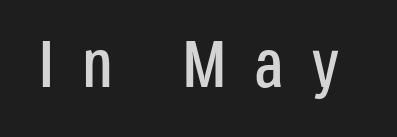
{"serif": "no", "italic": "no", "width": "condensed", "stroke_contrast": "low", "x_height": "large", "monospaced": "no", "underline": "no", "letter_spacing": "wide", "letter_spacing_em": 0.41, "glyph_px": 67}
